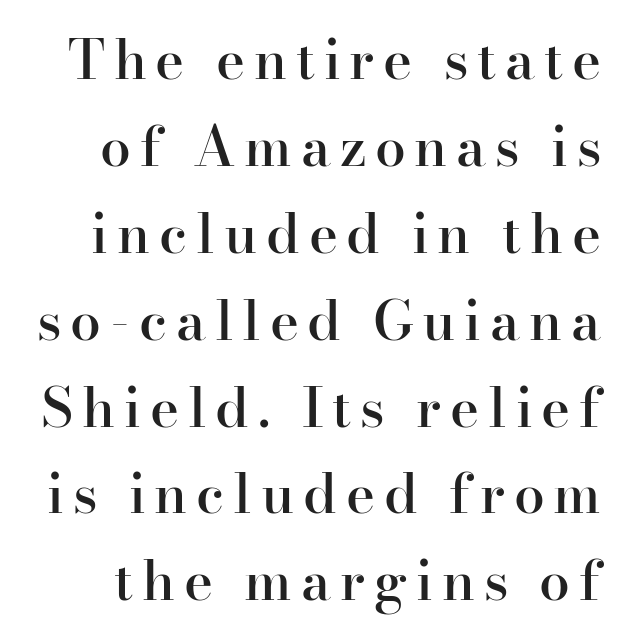
{"serif": "yes", "italic": "no", "bold": "semi", "weight": "semibold", "width": "normal", "stroke_contrast": "high", "x_height": "small", "monospaced": "no", "underline": "no", "line_spacing": "normal", "line_spacing_ratio": 1.58, "glyph_px": 55}
